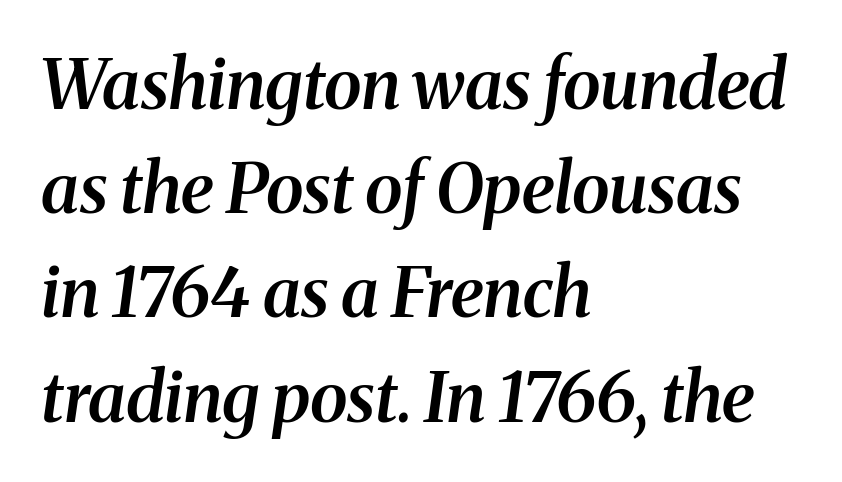
{"serif": "yes", "italic": "yes", "lean": "right", "slant_degrees": 8, "bold": "semi", "weight": "semibold", "width": "normal", "stroke_contrast": "medium", "x_height": "medium", "monospaced": "no", "underline": "no", "align": "left", "line_spacing": "normal", "line_spacing_ratio": 1.51, "letter_spacing": "normal", "letter_spacing_em": 0.0, "glyph_px": 69}
